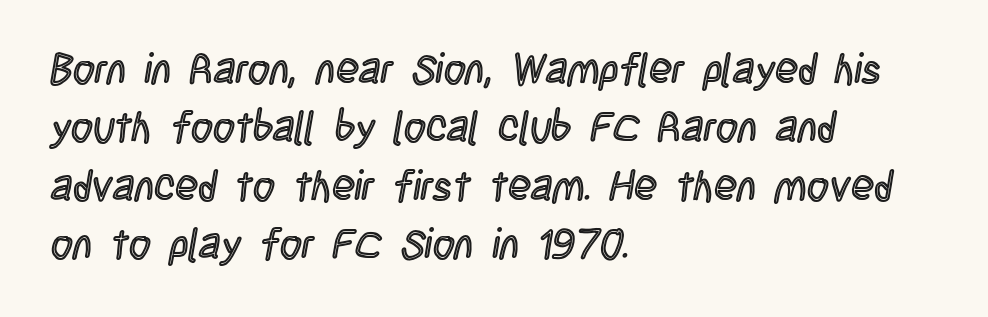
{"width": "condensed", "x_height": "large", "monospaced": "no", "underline": "no", "align": "left", "line_spacing": "normal", "line_spacing_ratio": 1.39, "letter_spacing": "normal", "letter_spacing_em": 0.0, "glyph_px": 42}
